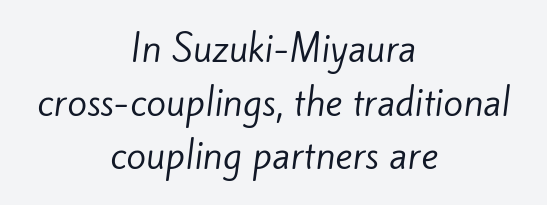
The image shows 36 px regular-weight sans-serif type; set centered, normal line spacing (1.49x), normal letter spacing, not underlined; low stroke contrast and a small x-height.
